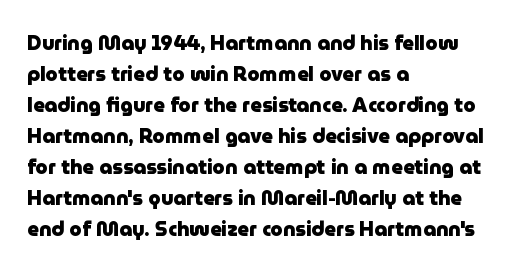
The image shows 20 px bold type, upright; set left-aligned, normal line spacing (1.55x), normal letter spacing, not underlined.
